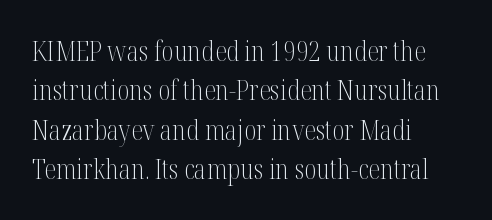
Q: Is the text bold? A: No.
Q: Is the text italic (slanted)? A: No, it is upright.
Q: Is the text underlined? A: No.
Q: How is the paragraph aligned? A: Left-aligned.
Q: Is the spacing between letters normal or unusually wide? A: Normal.
Q: Is the spacing between lines tight, normal or loose? A: Normal.
